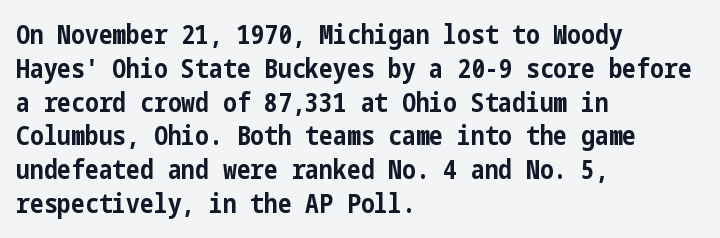
Notice how the stems are strictly vertical — no italics here. The passage shown is emphatically bold. Students, observe: this is what conventionally led text looks like. You could call the tracking neutral — neither tight nor loose. The ragged edge is on the right, which tells us the setting is flush left. Descenders are the only things crossing below the line.
